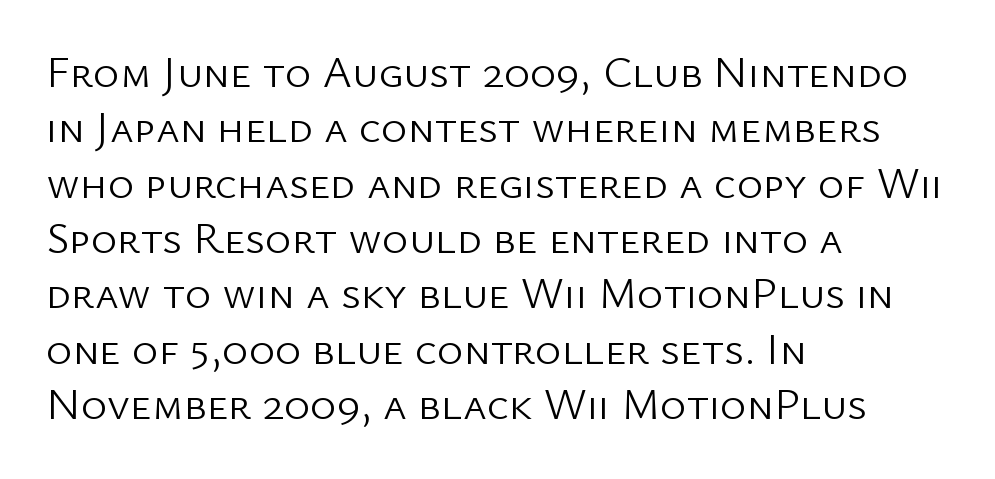
{"serif": "no", "italic": "no", "bold": "no", "weight": "light", "width": "normal", "stroke_contrast": "low", "x_height": "medium", "monospaced": "no", "underline": "no", "align": "left", "line_spacing_ratio": 1.23, "letter_spacing": "normal", "letter_spacing_em": 0.0, "glyph_px": 45}
